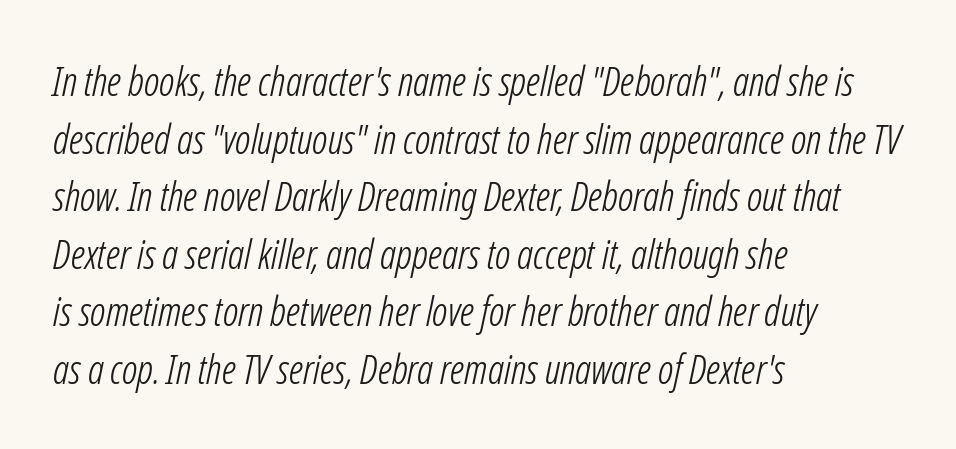
Plain, unruled lines of type. Yep, that's italic — everything's leaning. Observe the ordinary spacing: letters are neighbours, not strangers. In terms of leading, this rendering sits right in the middle. Every row of glyphs begins at an identical x-position on the left.
